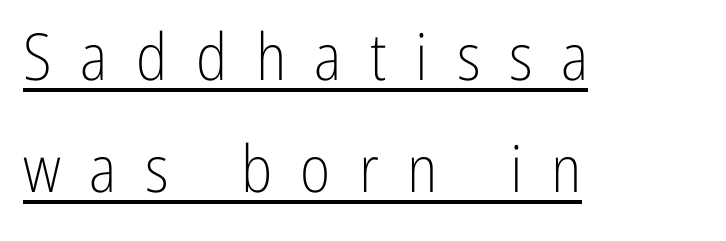
Q: Is the text bold? A: No.
Q: Is the text italic (slanted)? A: No, it is upright.
Q: Is the typeface a serif or a sans-serif typeface? A: Sans-serif.
Q: Is the text underlined? A: Yes.
Q: How is the paragraph aligned? A: Left-aligned.
Q: Is the spacing between letters normal or unusually wide? A: Unusually wide.
Q: Width (condensed, normal, or wide)? A: Condensed.
Q: Stroke contrast? A: Low.
Q: x-height? A: Medium.
Q: Monospaced? A: No.
